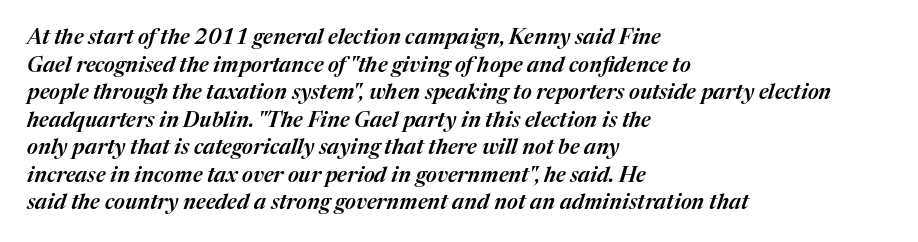
The image shows 21 px text type, italic (leaning right); set left-aligned, normal line spacing (1.31x), normal letter spacing, not underlined.
